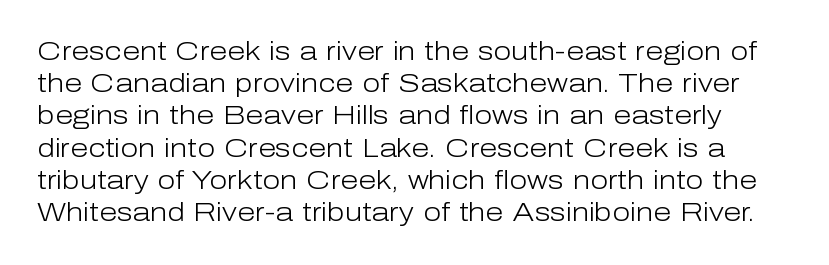
Q: Is the text bold? A: No.
Q: Is the text italic (slanted)? A: No, it is upright.
Q: Is the text underlined? A: No.
Q: Is the spacing between letters normal or unusually wide? A: Normal.
